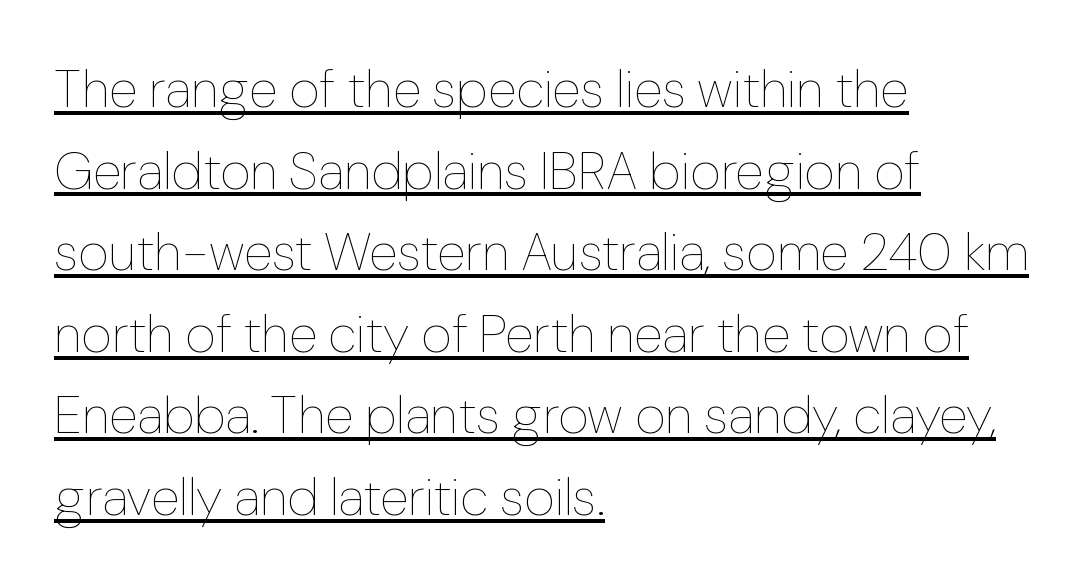
The image shows 53 px thin type, upright; set left-aligned, normal line spacing (1.54x), normal letter spacing, underlined; low stroke contrast and a medium x-height.
